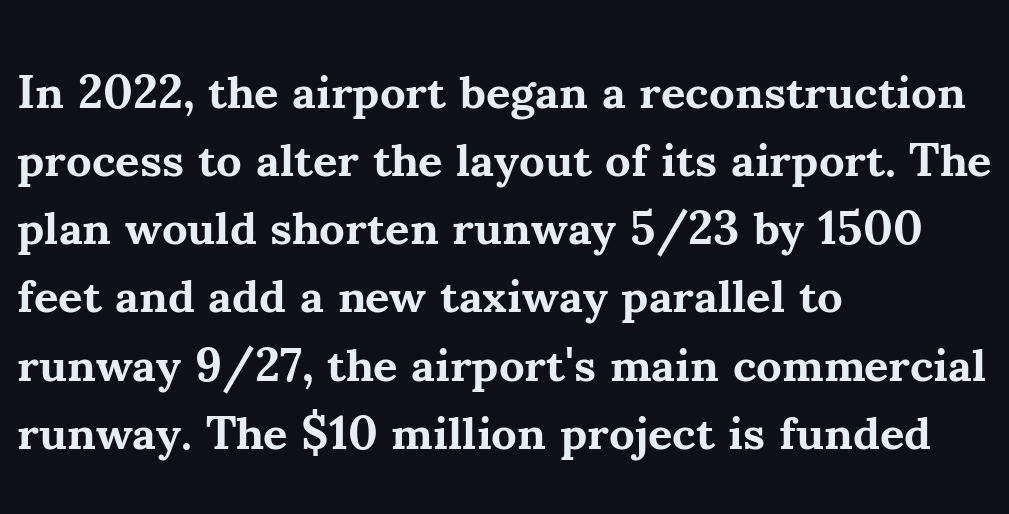
Q: Is the text bold? A: Yes.
Q: Is the text italic (slanted)? A: No, it is upright.
Q: Is the typeface a serif or a sans-serif typeface? A: Serif.
Q: Is the text underlined? A: No.
Q: How is the paragraph aligned? A: Left-aligned.
Q: Is the spacing between letters normal or unusually wide? A: Normal.
Q: Is the spacing between lines tight, normal or loose? A: Normal.
Q: Width (condensed, normal, or wide)? A: Normal.
Q: Stroke contrast? A: Medium.
Q: x-height? A: Small.
Q: Monospaced? A: No.
